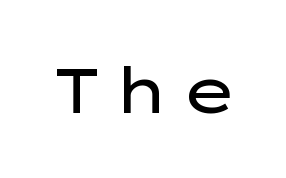
Q: Is the text bold? A: No.
Q: Is the text italic (slanted)? A: No, it is upright.
Q: Is the typeface a serif or a sans-serif typeface? A: Sans-serif.
Q: Is the text underlined? A: No.
Q: Width (condensed, normal, or wide)? A: Wide.
Q: Stroke contrast? A: Low.
Q: x-height? A: Medium.
Q: Monospaced? A: No.
